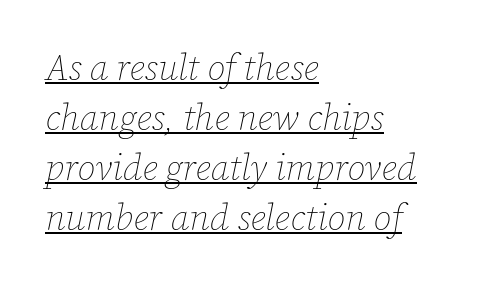
{"italic": "yes", "lean": "right", "slant_degrees": 12, "bold": "no", "weight": "thin", "width": "normal", "stroke_contrast": "low", "x_height": "medium", "monospaced": "no", "underline": "yes", "align": "left", "line_spacing": "normal", "line_spacing_ratio": 1.39, "letter_spacing": "normal", "letter_spacing_em": 0.0, "glyph_px": 36}
